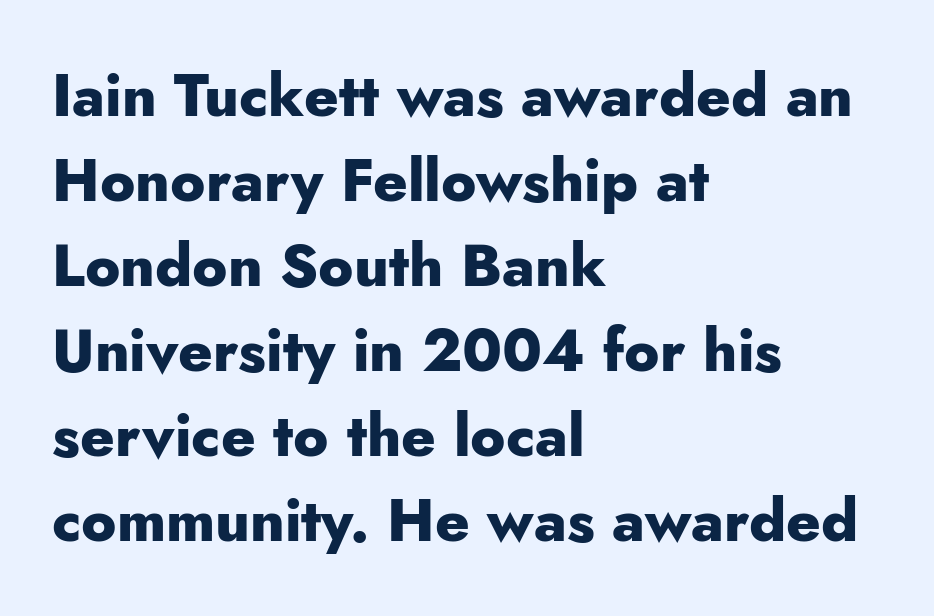
{"serif": "no", "italic": "no", "bold": "yes", "weight": "heavy", "width": "normal", "stroke_contrast": "low", "x_height": "small", "monospaced": "no", "underline": "no", "align": "left", "line_spacing": "normal", "line_spacing_ratio": 1.44, "letter_spacing": "normal", "letter_spacing_em": 0.0, "glyph_px": 59}
